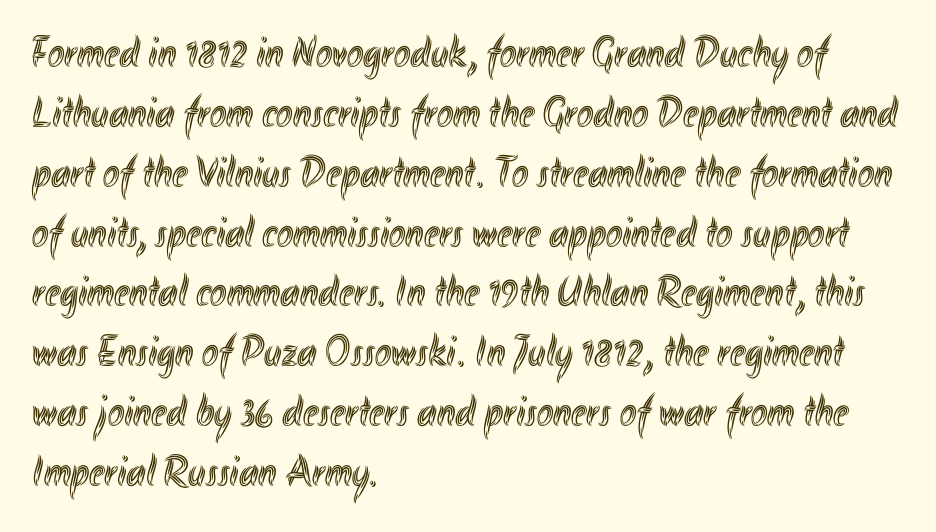
{"width": "condensed", "x_height": "small", "monospaced": "no", "underline": "no", "align": "left", "line_spacing": "normal", "line_spacing_ratio": 1.36, "letter_spacing": "normal", "letter_spacing_em": 0.0, "glyph_px": 44}
